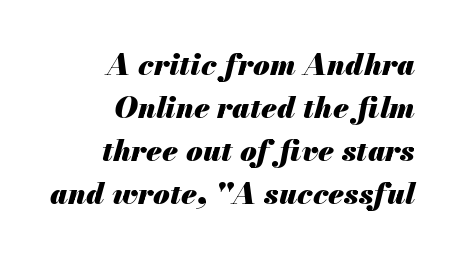
Q: Is the text bold? A: Yes.
Q: Is the text italic (slanted)? A: Yes, it leans right by about 13 degrees.
Q: Is the text underlined? A: No.
Q: How is the paragraph aligned? A: Right-aligned.
Q: Is the spacing between letters normal or unusually wide? A: Normal.
Q: Is the spacing between lines tight, normal or loose? A: Normal.
Q: Width (condensed, normal, or wide)? A: Normal.
Q: Stroke contrast? A: Medium.
Q: x-height? A: Small.
Q: Monospaced? A: No.
